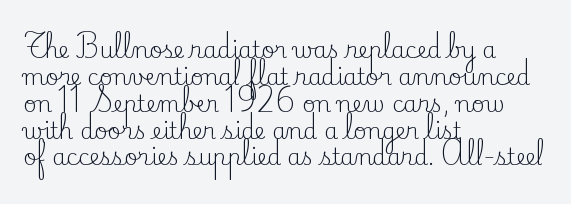
{"italic": "no", "bold": "no", "underline": "no", "align": "left", "line_spacing_ratio": 1.22, "letter_spacing": "normal", "letter_spacing_em": 0.0, "glyph_px": 22}
